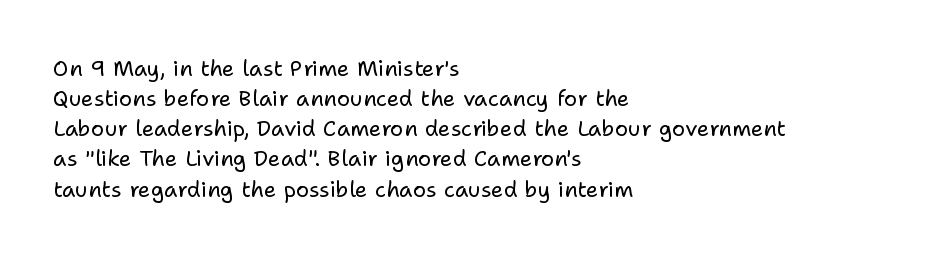
Q: Is the text bold? A: No.
Q: Is the text italic (slanted)? A: No, it is upright.
Q: Is the text underlined? A: No.
Q: How is the paragraph aligned? A: Left-aligned.
Q: Is the spacing between letters normal or unusually wide? A: Normal.
Q: Is the spacing between lines tight, normal or loose? A: Normal.
